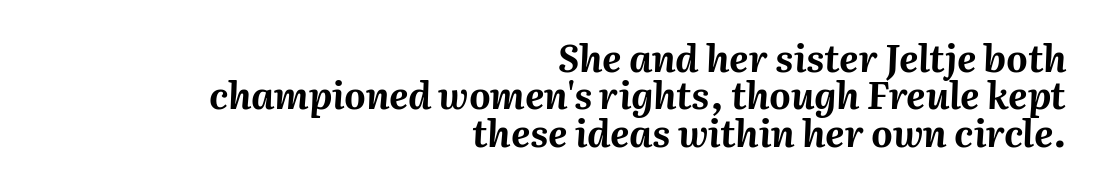
The paragraph shown leans on its right margin. The characters look thick and weighty, a clear bold. Quick note: interline space is minimal. Check the space under the baseline: it is left empty. The letters are slanted; this is an italic face.
